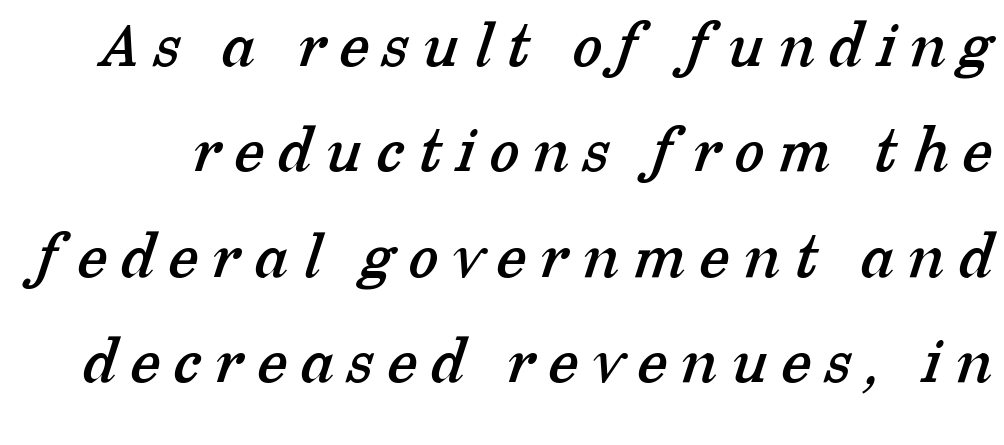
Q: Is the typeface a serif or a sans-serif typeface? A: Serif.
Q: Is the text underlined? A: No.
Q: Is the spacing between letters normal or unusually wide? A: Unusually wide.
Q: Is the spacing between lines tight, normal or loose? A: Normal.
Q: Width (condensed, normal, or wide)? A: Normal.
Q: Stroke contrast? A: Low.
Q: x-height? A: Medium.
Q: Monospaced? A: No.
